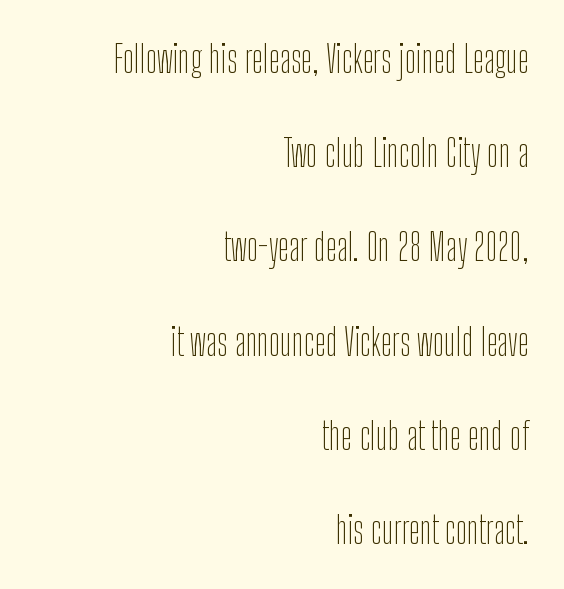
Compared with typical body copy, the letter spacing here is the same. The designer went with a sans here, leaving each stem footless. Baseline-to-baseline distance is far greater than the letter height. The face looks like a standard text weight, possibly lighter. The passage shown is not underscored anywhere.
